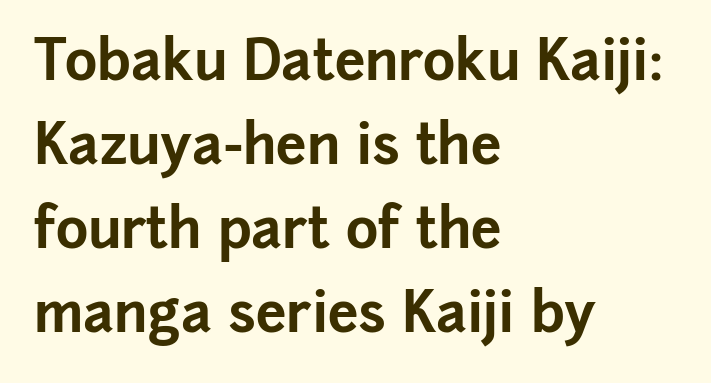
{"serif": "no", "italic": "no", "bold": "yes", "weight": "bold", "width": "normal", "stroke_contrast": "low", "x_height": "medium", "monospaced": "no", "underline": "no", "align": "left", "line_spacing": "normal", "line_spacing_ratio": 1.53, "letter_spacing": "normal", "letter_spacing_em": 0.0, "glyph_px": 55}
